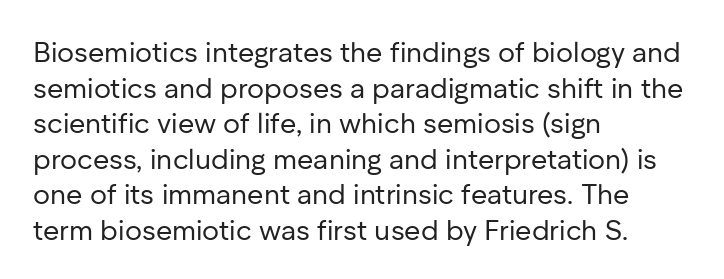
If you drew a ruler down the left edge, every line would touch it. The glyphs in this specimen are sans serif. Every character sits straight up, as roman type does. The gap between lines stays unmarked. Between one letter and the next there's only the usual sliver of space. Is this a fixed-width face? No — the glyphs have proportional, varying widths.
